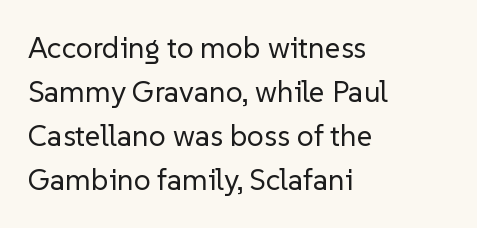
The image shows 30 px regular-weight sans-serif type, upright; set left-aligned, normal line spacing (1.47x), normal letter spacing, not underlined; low stroke contrast and a medium x-height.
